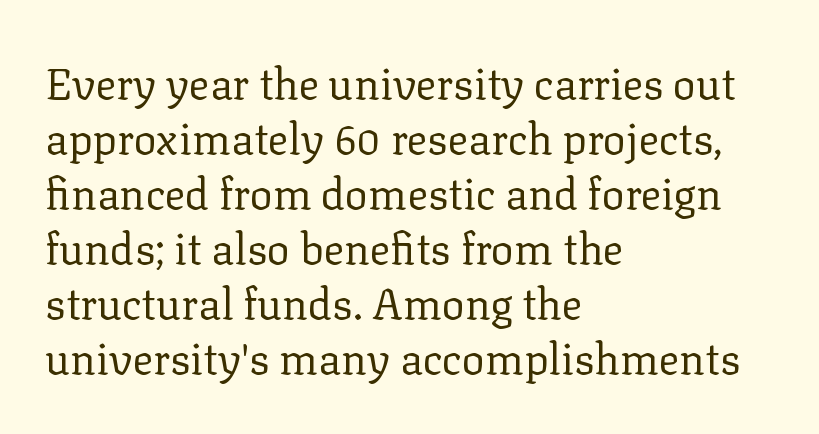
The image shows 43 px regular-weight serif type, upright; set left-aligned, normal line spacing (1.28x), normal letter spacing, not underlined; low stroke contrast and a medium x-height.
